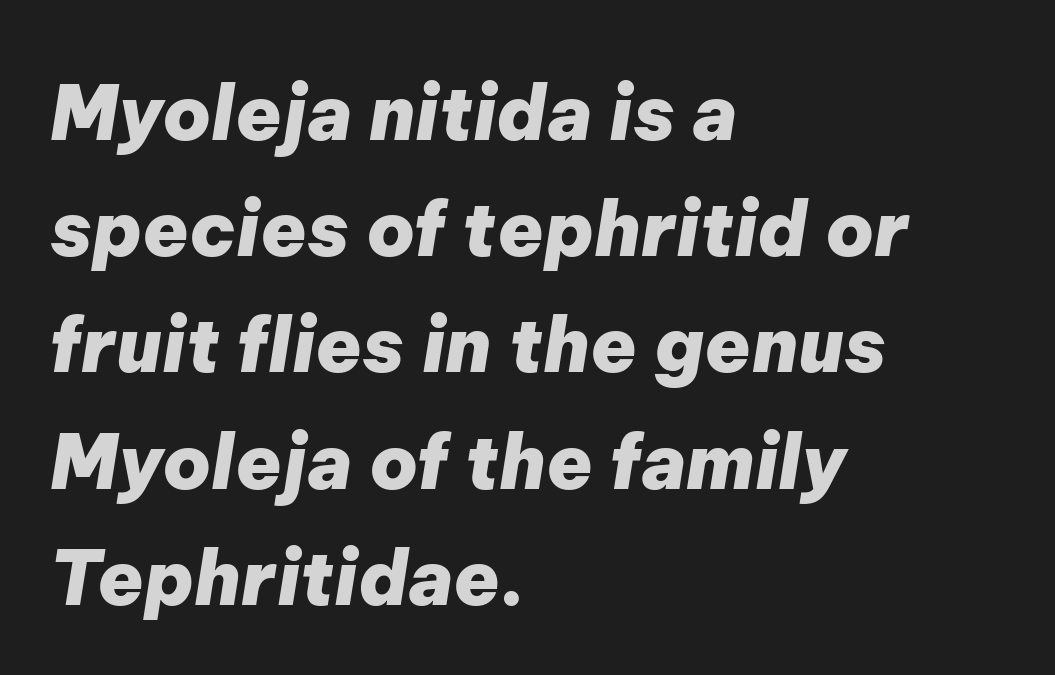
This is oblique type, the kind used for emphasis or titles. Bold? Absolutely — the strokes are thick and heavy. The space directly below the letters is spotless. Spacing between characters is what you'd get straight out of the box.
